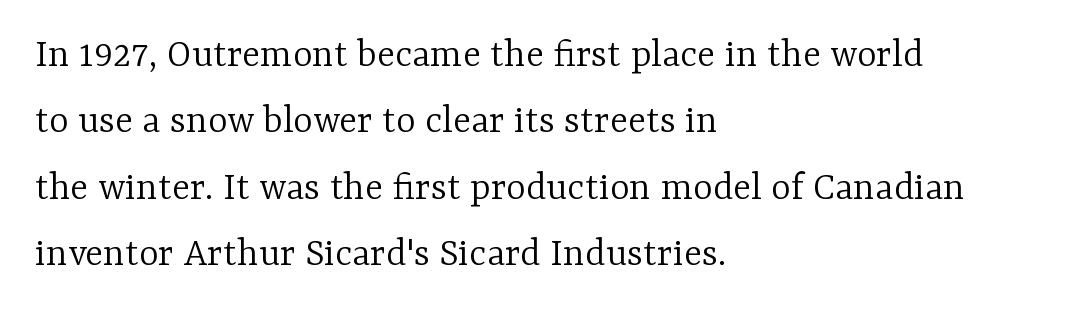
Q: Is the text bold? A: No.
Q: Is the text italic (slanted)? A: No, it is upright.
Q: Is the typeface a serif or a sans-serif typeface? A: Serif.
Q: Is the text underlined? A: No.
Q: How is the paragraph aligned? A: Left-aligned.
Q: Is the spacing between letters normal or unusually wide? A: Normal.
Q: Is the spacing between lines tight, normal or loose? A: Normal.
Q: Width (condensed, normal, or wide)? A: Normal.
Q: Stroke contrast? A: Low.
Q: x-height? A: Medium.
Q: Monospaced? A: No.
